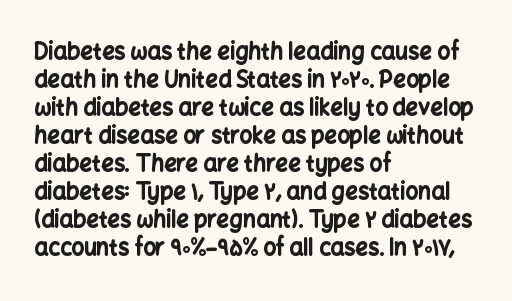
The axis of the letterforms is exactly vertical. Leftover space on each line is placed entirely after the last word. Each row of text sits above clean, open space. Students, note that the glyphs here touch the page at normal intervals.
